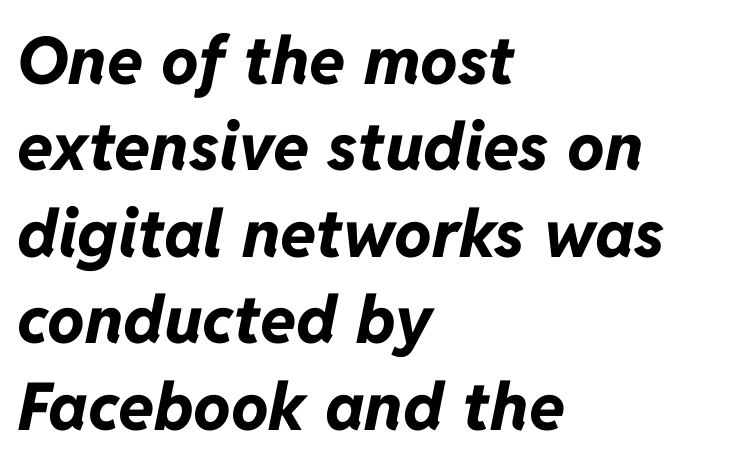
The image shows 66 px bold type, italic (leaning right); set left-aligned, normal line spacing (1.31x), normal letter spacing, not underlined; low stroke contrast and a medium x-height.
